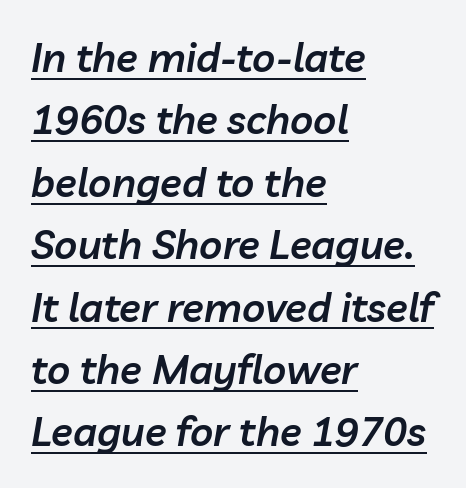
Q: Is the text bold? A: Semi-bold.
Q: Is the text italic (slanted)? A: Yes, it leans right by about 10 degrees.
Q: Is the text underlined? A: Yes.
Q: How is the paragraph aligned? A: Left-aligned.
Q: Is the spacing between letters normal or unusually wide? A: Normal.
Q: Is the spacing between lines tight, normal or loose? A: Normal.
Q: Width (condensed, normal, or wide)? A: Normal.
Q: Stroke contrast? A: Low.
Q: x-height? A: Medium.
Q: Monospaced? A: No.
